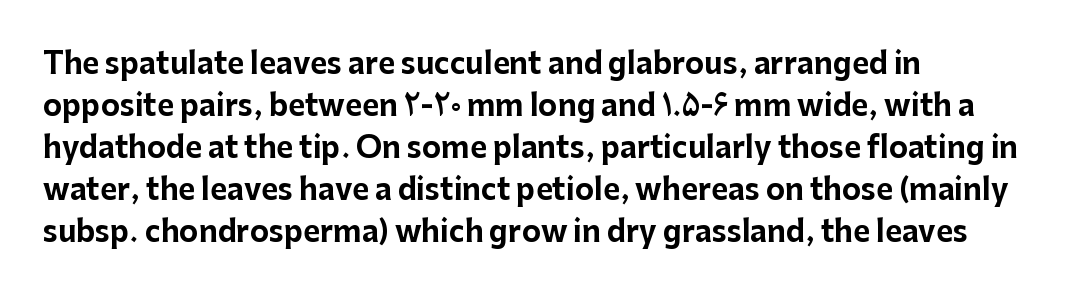
The string is rendered with underlining switched off. Strokes here are thick enough to call this a true bold. Each letter keeps its own natural width here, so spacing adapts to shape. One glance says typical: line gaps are just what's usual.
